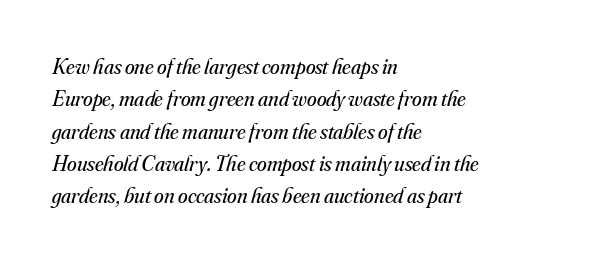
The face used here has a pronounced slope to its letters. The foot of each line stays bare and open. The lines are quadded left. Quick note: interline space is typical. No extra tracking has been applied to these lines.
